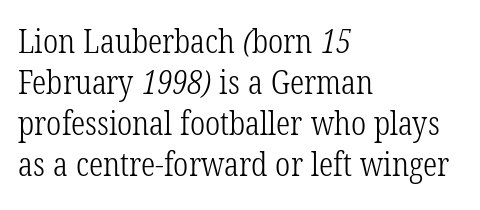
Q: Is the text bold? A: No.
Q: Is the typeface a serif or a sans-serif typeface? A: Serif.
Q: Is the text underlined? A: No.
Q: How is the paragraph aligned? A: Left-aligned.
Q: Is the spacing between letters normal or unusually wide? A: Normal.
Q: Is the spacing between lines tight, normal or loose? A: Normal.
Q: Width (condensed, normal, or wide)? A: Condensed.
Q: Stroke contrast? A: Low.
Q: x-height? A: Medium.
Q: Monospaced? A: No.
